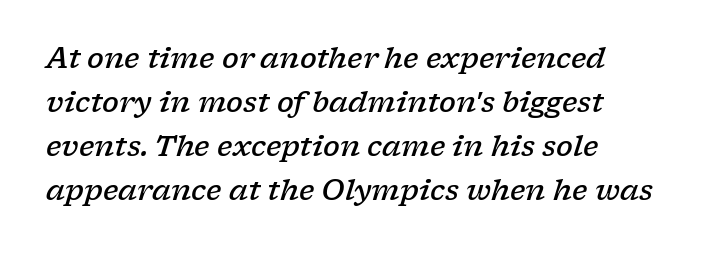
The image shows 28 px semibold, wide serif type, italic (leaning right); set normal line spacing (1.57x), normal letter spacing, not underlined; low stroke contrast and a medium x-height.
